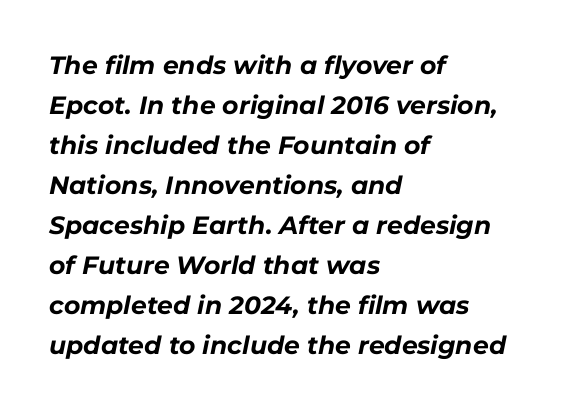
Q: Is the text bold? A: Yes.
Q: Is the text italic (slanted)? A: Yes, it leans right by about 11 degrees.
Q: Is the text underlined? A: No.
Q: How is the paragraph aligned? A: Left-aligned.
Q: Is the spacing between letters normal or unusually wide? A: Normal.
Q: Is the spacing between lines tight, normal or loose? A: Normal.
